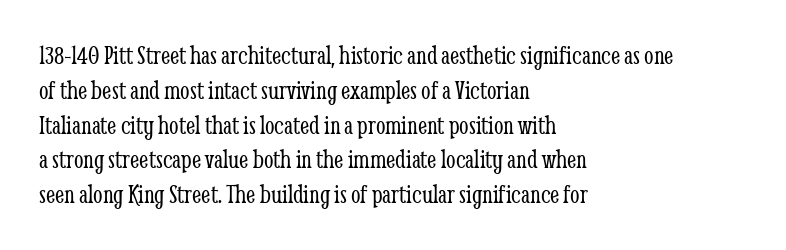
{"italic": "no", "bold": "no", "underline": "no", "align": "left", "line_spacing": "normal", "line_spacing_ratio": 1.29, "letter_spacing": "normal", "letter_spacing_em": 0.0, "glyph_px": 27}
